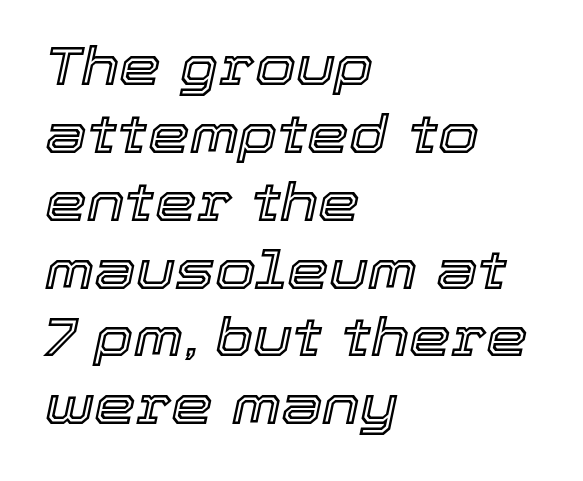
These lines stack with their left ends in a neat column. The rendering uses a moderate line-height, typical for paragraphs. Just letters on the line, the space beneath them empty. The text carries the slant typical of an italic or oblique font. A typesetter would call this proportional, since set widths differ per character. Short note: letters normally spaced.
